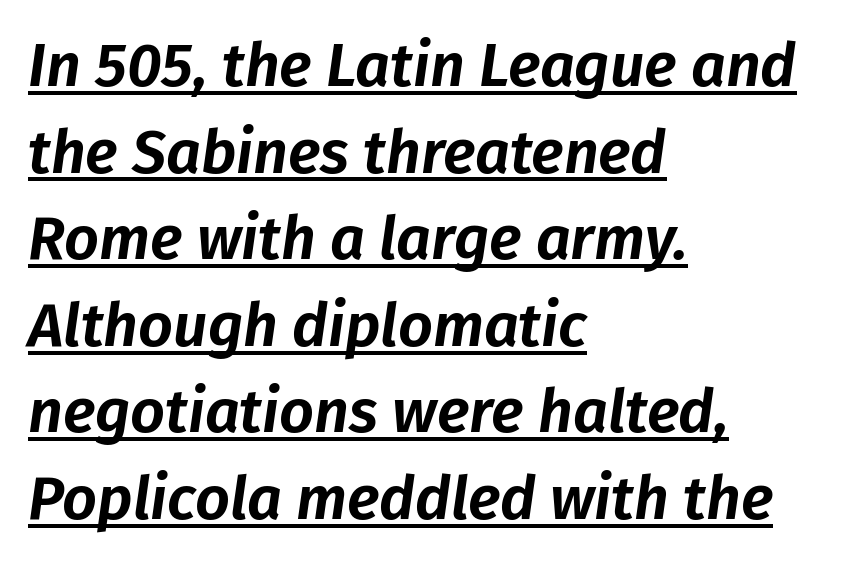
Horizontally, the lines are justified to the leading edge only. A typesetter would call this proportional, since set widths differ per character. Nothing unusual about the tracking: characters are spaced as the font intends. Check the space under the baseline: a stroke is drawn there. The space between consecutive lines is moderate.
